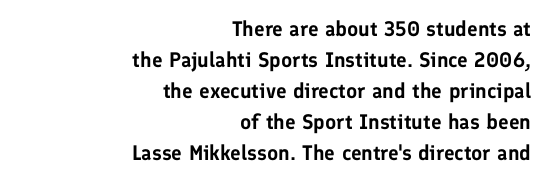
Q: Is the text italic (slanted)? A: No, it is upright.
Q: Is the text underlined? A: No.
Q: How is the paragraph aligned? A: Right-aligned.
Q: Is the spacing between letters normal or unusually wide? A: Normal.
Q: Is the spacing between lines tight, normal or loose? A: Normal.
